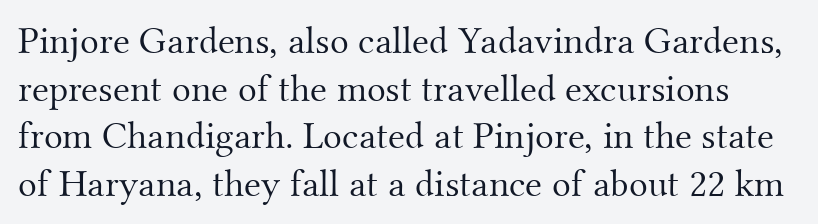
{"serif": "yes", "italic": "no", "bold": "no", "weight": "light", "width": "normal", "stroke_contrast": "medium", "x_height": "small", "monospaced": "no", "underline": "no", "line_spacing_ratio": 1.22, "letter_spacing": "normal", "letter_spacing_em": 0.0, "glyph_px": 39}
